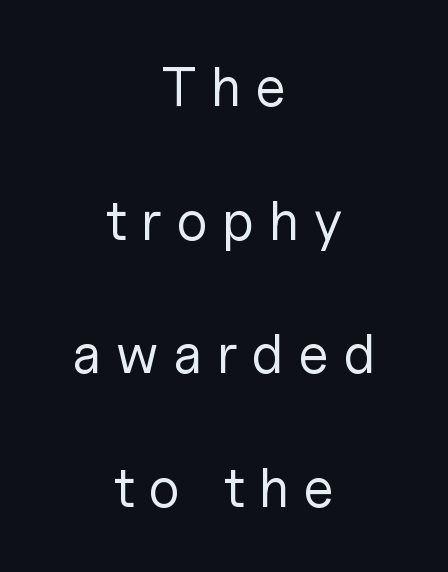
{"serif": "no", "italic": "no", "bold": "no", "weight": "regular", "width": "normal", "stroke_contrast": "low", "x_height": "medium", "monospaced": "no", "underline": "no", "align": "center", "line_spacing": "loose", "line_spacing_ratio": 2.43, "letter_spacing": "wide", "letter_spacing_em": 0.27, "glyph_px": 55}
